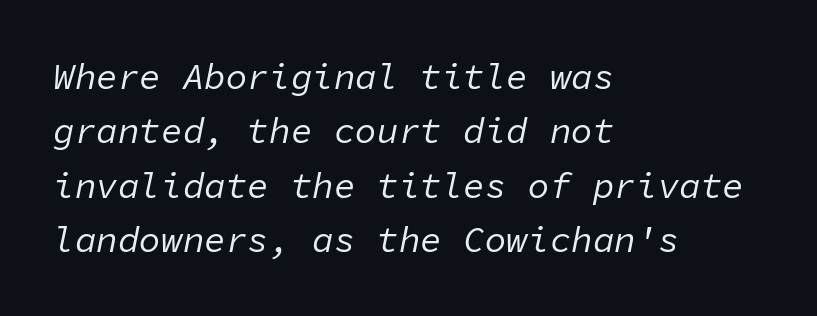
The image shows 36 px regular-weight type, italic (leaning right), monospaced; set left-aligned, normal line spacing (1.51x), normal letter spacing, not underlined; low stroke contrast and a medium x-height.
